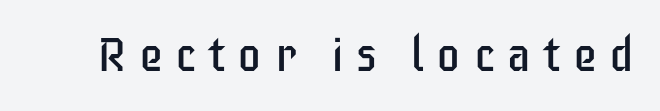
Q: Is the text bold? A: No.
Q: Is the text italic (slanted)? A: No, it is upright.
Q: Is the typeface a serif or a sans-serif typeface? A: Sans-serif.
Q: Is the text underlined? A: No.
Q: Is the spacing between letters normal or unusually wide? A: Unusually wide.
Q: Width (condensed, normal, or wide)? A: Condensed.
Q: Stroke contrast? A: Low.
Q: x-height? A: Large.
Q: Monospaced? A: No.
